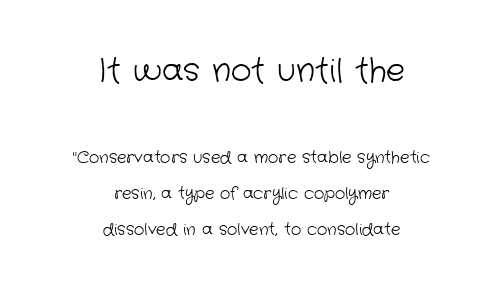
{"serif": "no", "bold": "no", "weight": "light", "width": "normal", "stroke_contrast": "low", "x_height": "medium", "monospaced": "no", "underline": "no", "align": "center", "line_spacing": "loose", "line_spacing_ratio": 2.25, "letter_spacing": "normal", "letter_spacing_em": 0.0, "larger_block": "first", "size_ratio": 2.0, "glyph_px": 32}
